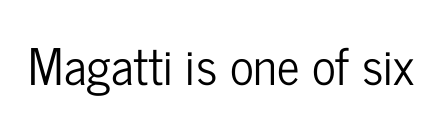
The image shows 50 px condensed sans-serif type, upright; set normal letter spacing, not underlined; low stroke contrast and a medium x-height.
